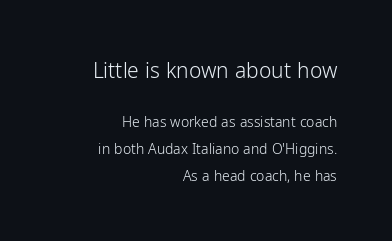
{"italic": "no", "bold": "no", "underline": "no", "align": "right", "line_spacing": "loose", "line_spacing_ratio": 1.92, "letter_spacing": "normal", "letter_spacing_em": 0.0, "larger_block": "first", "size_ratio": 1.5, "glyph_px": 21}
